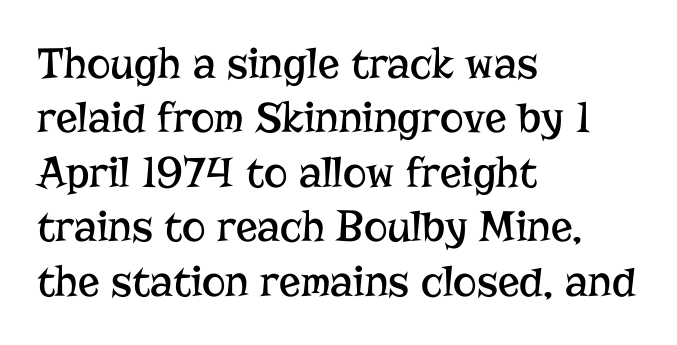
What kind of face is this? One with serifs. Tracking value appears to be zero — textbook default spacing. These lines stack with their left ends in a neat column. Each stroke keeps to a modest, everyday thickness or less.
